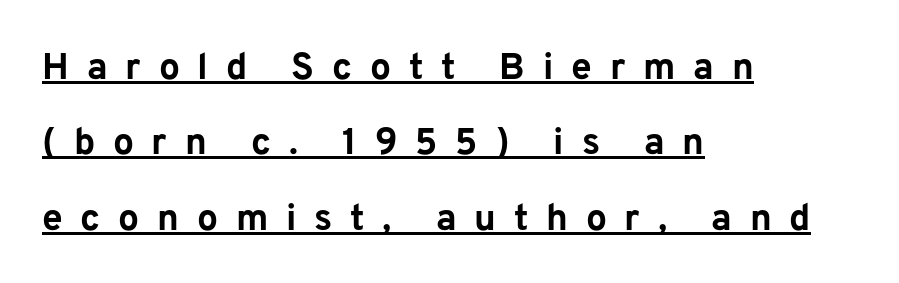
{"serif": "no", "italic": "no", "bold": "yes", "weight": "bold", "width": "normal", "stroke_contrast": "low", "x_height": "medium", "monospaced": "no", "underline": "yes", "align": "left", "line_spacing": "loose", "line_spacing_ratio": 2.04, "letter_spacing": "wide", "letter_spacing_em": 0.48, "glyph_px": 37}
